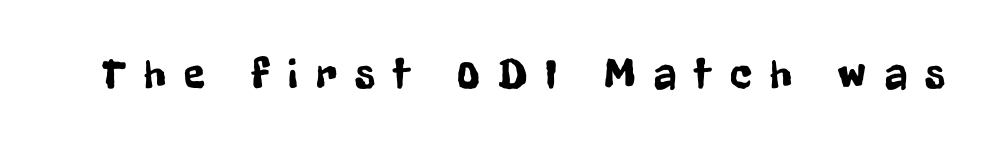
{"serif": "no", "italic": "no", "width": "condensed", "stroke_contrast": "low", "x_height": "medium", "monospaced": "no", "underline": "no", "letter_spacing": "wide", "letter_spacing_em": 0.43, "glyph_px": 43}
